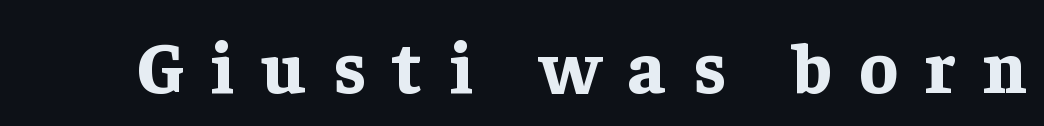
{"serif": "yes", "italic": "no", "bold": "yes", "weight": "bold", "width": "normal", "stroke_contrast": "low", "x_height": "medium", "monospaced": "no", "underline": "no", "letter_spacing": "wide", "letter_spacing_em": 0.38, "glyph_px": 72}
